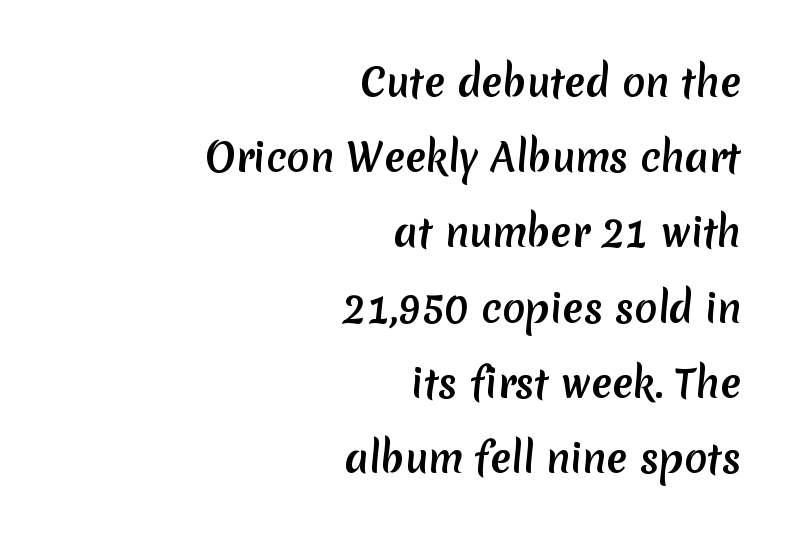
The text was rendered using a sans face with plain stroke endings. Short note: letters normally spaced. Do the characters align in a grid? No, the font is proportional. Words float on clear page, feet unadorned.
